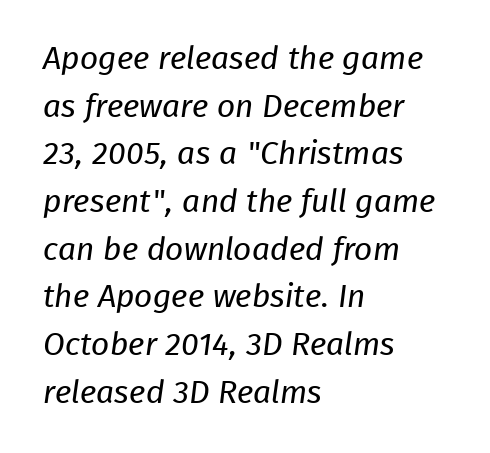
The line-height multiplier appears to be the usual default. Letters rest on an invisible, unmarked baseline. The ragged edge is on the right, which tells us the setting is flush left. What stands out about the letter spacing? Nothing — it is the standard amount. Stems here are at most as thick as an everyday book face.
